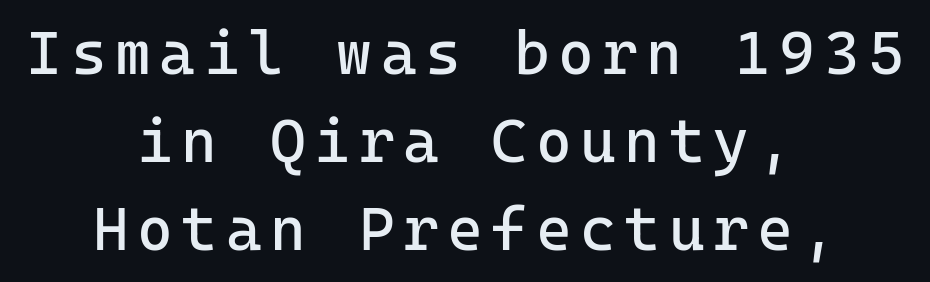
{"serif": "no", "italic": "no", "bold": "no", "weight": "regular", "width": "normal", "stroke_contrast": "low", "x_height": "medium", "monospaced": "yes", "underline": "no", "align": "center", "line_spacing": "normal", "line_spacing_ratio": 1.44, "glyph_px": 61}
